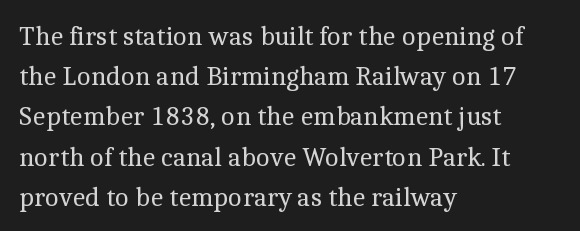
Q: Is the text bold? A: No.
Q: Is the text italic (slanted)? A: No, it is upright.
Q: Is the text underlined? A: No.
Q: How is the paragraph aligned? A: Left-aligned.
Q: Is the spacing between letters normal or unusually wide? A: Normal.
Q: Is the spacing between lines tight, normal or loose? A: Normal.
